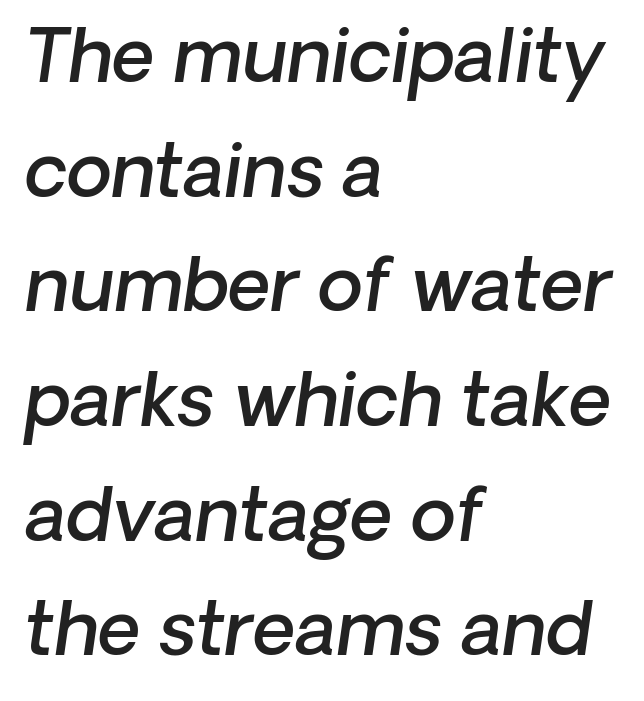
The image shows 74 px semibold sans-serif type; set left-aligned, normal line spacing (1.55x), normal letter spacing, not underlined; low stroke contrast and a medium x-height.
